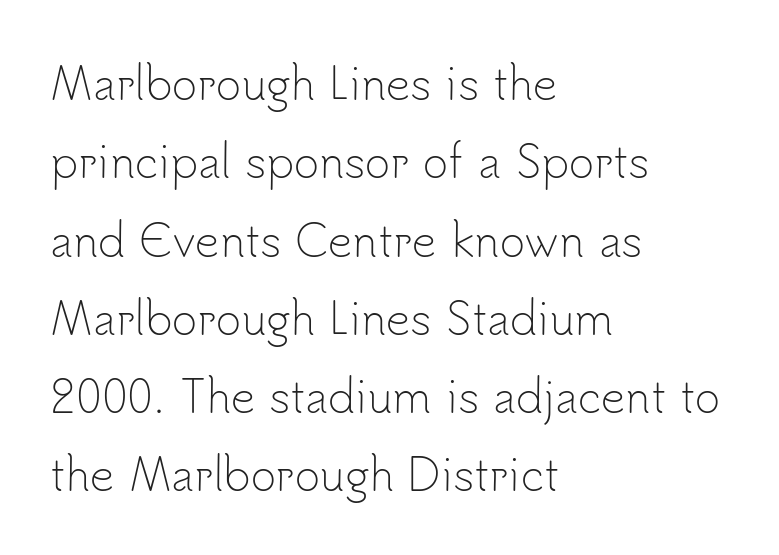
The image shows 43 px light sans-serif type, upright; set left-aligned, line spacing 1.82x, normal letter spacing, not underlined; low stroke contrast and a small x-height.
